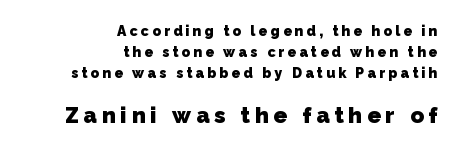
Q: Is the text bold? A: Yes.
Q: Is the text underlined? A: No.
Q: How is the paragraph aligned? A: Right-aligned.
Q: Is the spacing between letters normal or unusually wide? A: Unusually wide.
Q: Is the spacing between lines tight, normal or loose? A: Normal.
Q: Which block of text is set in a larger size, the first (top) or the second (bottom)? A: The second (bottom) one.
